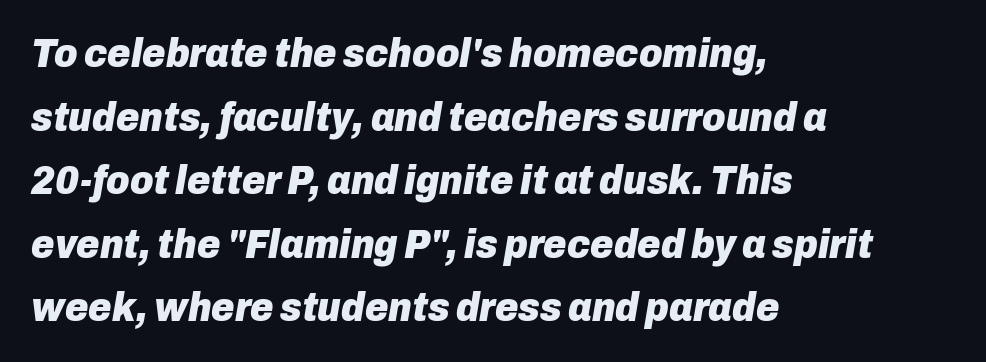
Q: Is the text bold? A: Yes.
Q: Is the text italic (slanted)? A: Yes, it leans right by about 10 degrees.
Q: Is the text underlined? A: No.
Q: How is the paragraph aligned? A: Left-aligned.
Q: Is the spacing between letters normal or unusually wide? A: Normal.
Q: Is the spacing between lines tight, normal or loose? A: Normal.
Q: Width (condensed, normal, or wide)? A: Normal.
Q: Stroke contrast? A: Low.
Q: x-height? A: Medium.
Q: Monospaced? A: No.
